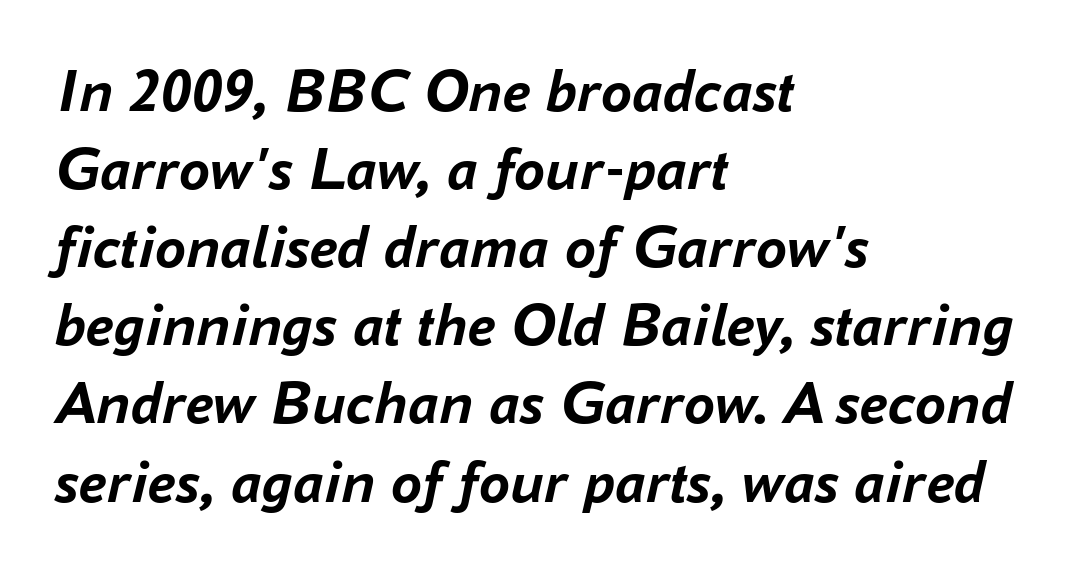
{"italic": "yes", "lean": "right", "slant_degrees": 16, "bold": "yes", "weight": "semibold", "width": "normal", "stroke_contrast": "low", "x_height": "medium", "monospaced": "no", "underline": "no", "align": "left", "line_spacing": "normal", "line_spacing_ratio": 1.26, "letter_spacing": "normal", "letter_spacing_em": 0.0, "glyph_px": 62}
